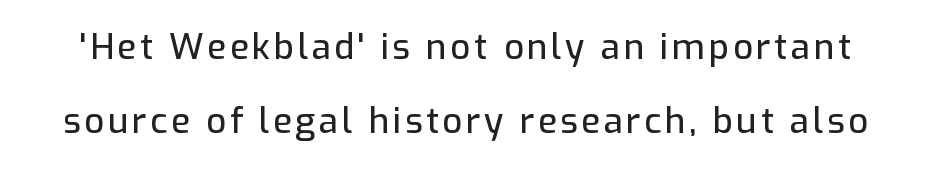
What's the leading like? Stretched, with rows far apart. The letters advance in unequal steps, a hallmark of proportional type. Observe the absence of serifs on each vertical stroke in this sample. Underlining? Definitely not there. Posture: vertical.
